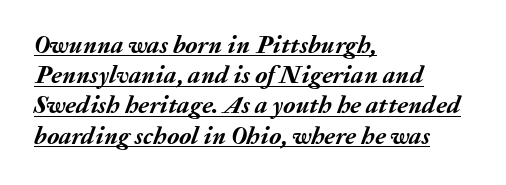
These lines stack with their left ends in a neat column. A continuous stroke trails under the words, as in a hyperlink. Characters follow at the spacing the type designer built in. Does the lettering tilt? It does — this is italic. Plenty of ink on the page — the face is bold.
